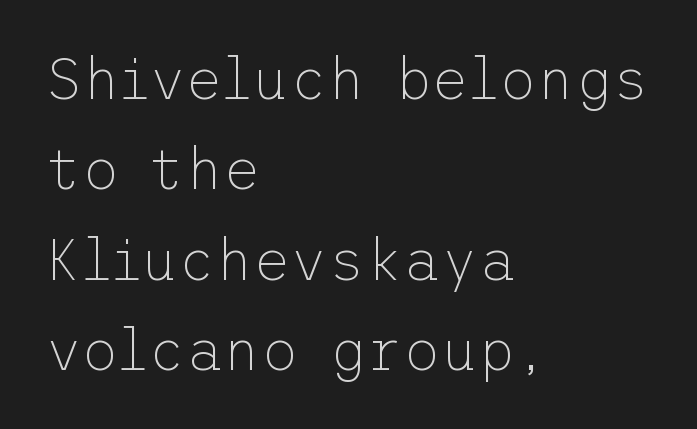
Q: Is the text bold? A: No.
Q: Is the text italic (slanted)? A: No, it is upright.
Q: Is the typeface a serif or a sans-serif typeface? A: Sans-serif.
Q: Is the text underlined? A: No.
Q: How is the paragraph aligned? A: Left-aligned.
Q: Is the spacing between letters normal or unusually wide? A: Normal.
Q: Is the spacing between lines tight, normal or loose? A: Normal.
Q: Width (condensed, normal, or wide)? A: Normal.
Q: Stroke contrast? A: Low.
Q: x-height? A: Medium.
